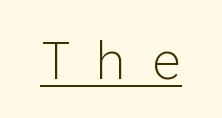
{"serif": "no", "italic": "no", "bold": "no", "weight": "light", "width": "normal", "stroke_contrast": "low", "x_height": "medium", "monospaced": "yes", "underline": "yes", "letter_spacing": "wide", "letter_spacing_em": 0.46, "glyph_px": 52}
